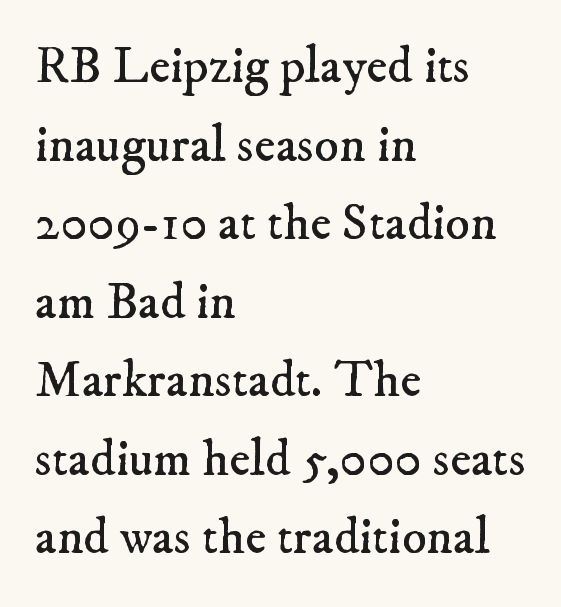
Q: Is the text bold? A: No.
Q: Is the typeface a serif or a sans-serif typeface? A: Serif.
Q: Is the text underlined? A: No.
Q: How is the paragraph aligned? A: Left-aligned.
Q: Is the spacing between letters normal or unusually wide? A: Normal.
Q: Is the spacing between lines tight, normal or loose? A: Normal.
Q: Width (condensed, normal, or wide)? A: Normal.
Q: Stroke contrast? A: Low.
Q: x-height? A: Small.
Q: Monospaced? A: No.
